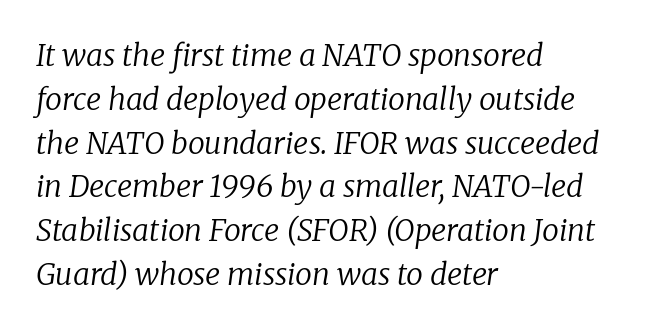
The image shows 30 px regular-weight serif type, italic (leaning right); set left-aligned, normal line spacing (1.46x), normal letter spacing, not underlined; low stroke contrast and a medium x-height.
